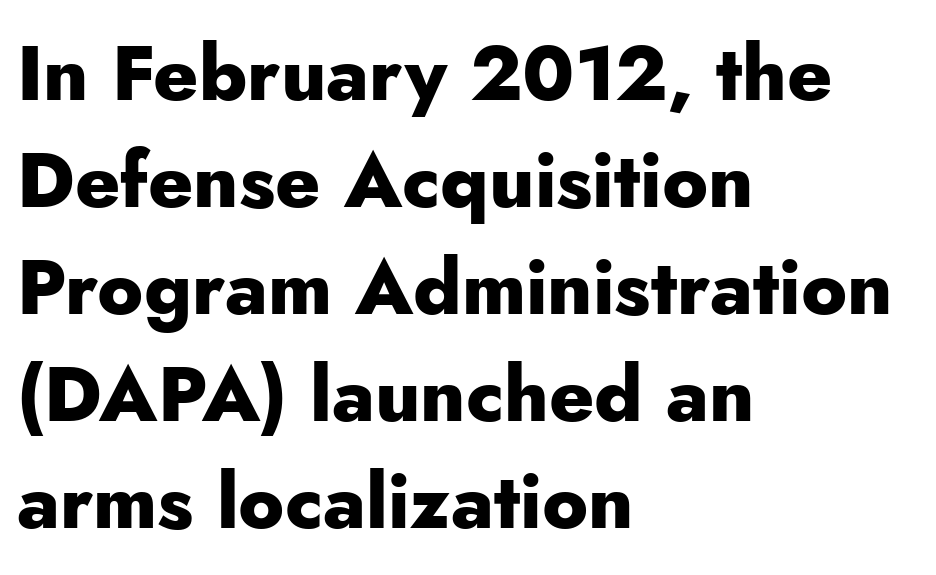
{"serif": "no", "italic": "no", "bold": "yes", "weight": "heavy", "width": "normal", "stroke_contrast": "low", "x_height": "small", "monospaced": "no", "underline": "no", "align": "left", "line_spacing": "normal", "line_spacing_ratio": 1.39, "letter_spacing": "normal", "letter_spacing_em": 0.0, "glyph_px": 77}
